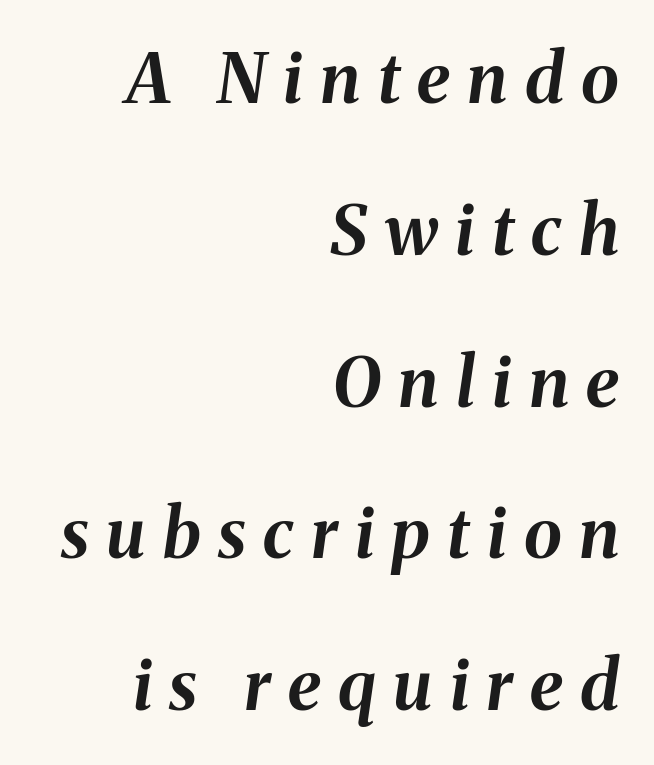
Is this a fixed-width face? No — the glyphs have proportional, varying widths. The typography opts for an oblique posture over an upright one. Emphasis by weight is at full strength: bold. Has an underline been added? It has not.
